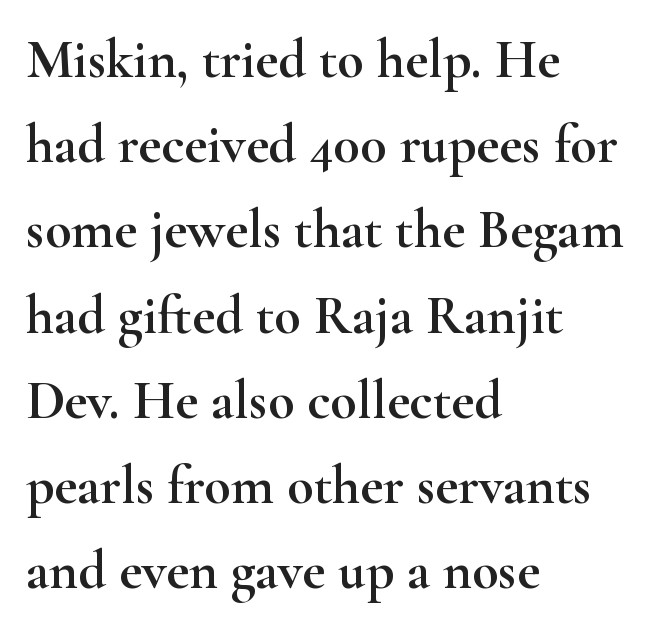
Only glyphs here, with clear space below each row. Alignment: flush left. The text was rendered using a seriffed face with decorative stroke endings. Tracking here is standard; glyphs follow each other at the usual distance. A typesetter would call this proportional, since set widths differ per character.
